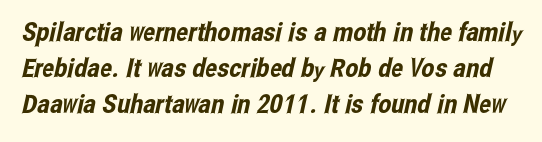
Q: Is the text underlined? A: No.
Q: Is the spacing between letters normal or unusually wide? A: Normal.
Q: Is the spacing between lines tight, normal or loose? A: Normal.
